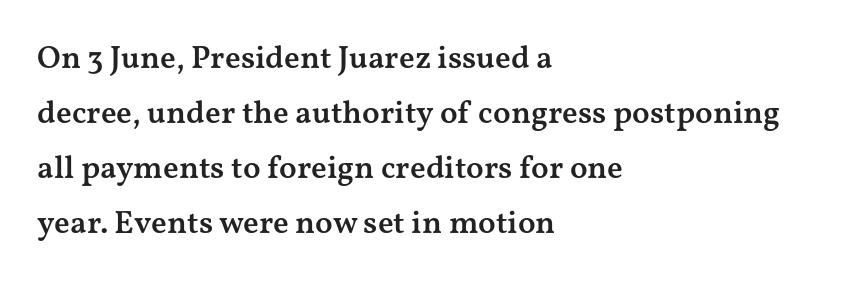
The image shows 32 px semibold, wide serif type, upright; set left-aligned, line spacing 1.72x, normal letter spacing, not underlined; medium stroke contrast and a medium x-height.
